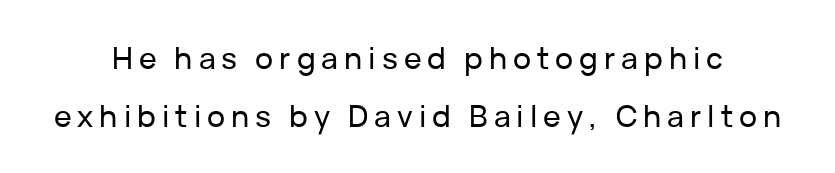
Q: Is the text italic (slanted)? A: No, it is upright.
Q: Is the typeface a serif or a sans-serif typeface? A: Sans-serif.
Q: Is the text underlined? A: No.
Q: Is the spacing between letters normal or unusually wide? A: Unusually wide.
Q: Is the spacing between lines tight, normal or loose? A: Loose.
Q: Width (condensed, normal, or wide)? A: Normal.
Q: Stroke contrast? A: Low.
Q: x-height? A: Medium.
Q: Monospaced? A: No.
